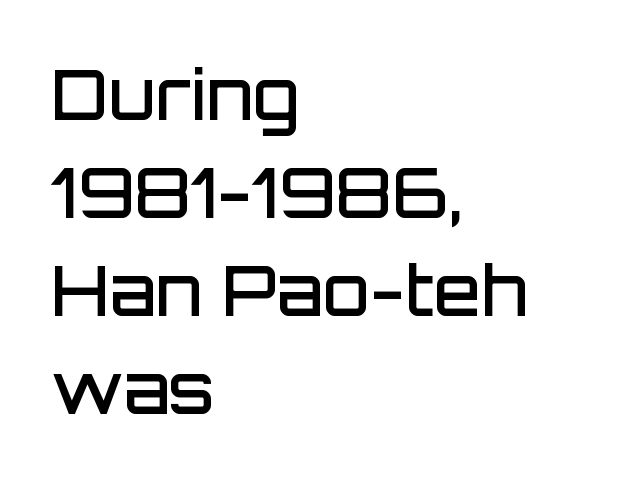
Look at the tracking — it's just the regular setting, nothing added. The rows are spaced the way most documents space them. Bold? Not quite — semibold, heavier than regular but stopping short. Reading down the block, your eye returns to a fixed left position each line. A typesetter would label this face a sans.
